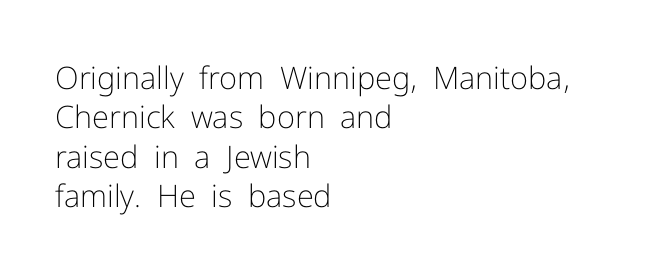
{"serif": "no", "italic": "no", "bold": "no", "weight": "light", "width": "normal", "stroke_contrast": "low", "x_height": "medium", "monospaced": "no", "underline": "no", "align": "left", "line_spacing": "normal", "line_spacing_ratio": 1.27, "letter_spacing": "normal", "letter_spacing_em": 0.0, "glyph_px": 31}
